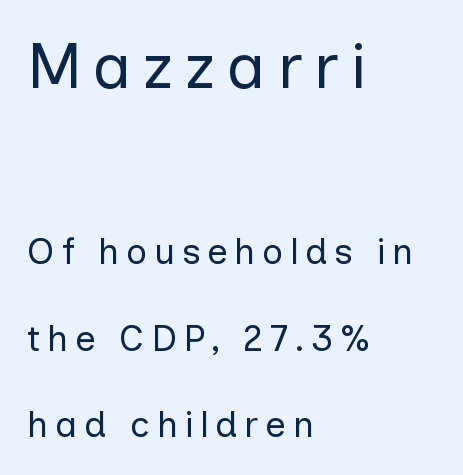
In CSS terms this would be text-align: left. Looks like regular typesetting: each glyph gets only the width it needs. Look at the bottom of the vertical strokes: they stop flat, with no serifs. Underlining? Definitely not there. Each stroke keeps to a modest, everyday thickness or less. These two chunks differ in scale, with the top chunk taking the larger measure.
